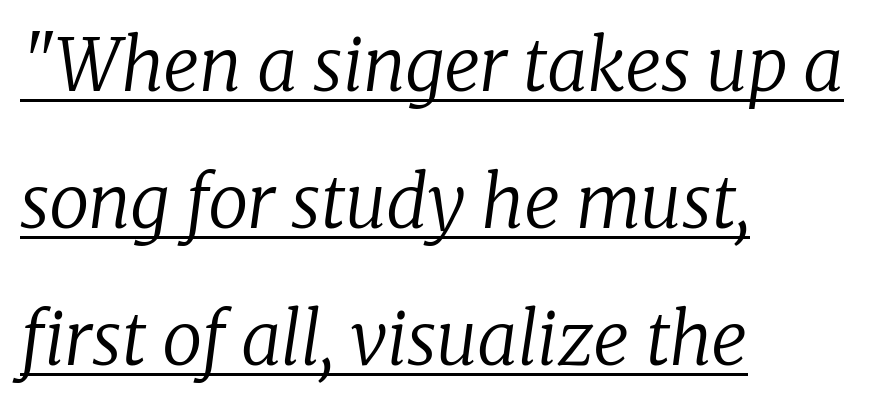
Q: Is the text bold? A: No.
Q: Is the text italic (slanted)? A: Yes, it leans right by about 8 degrees.
Q: Is the typeface a serif or a sans-serif typeface? A: Serif.
Q: Is the text underlined? A: Yes.
Q: How is the paragraph aligned? A: Left-aligned.
Q: Is the spacing between letters normal or unusually wide? A: Normal.
Q: Is the spacing between lines tight, normal or loose? A: Loose.
Q: Width (condensed, normal, or wide)? A: Normal.
Q: Stroke contrast? A: Low.
Q: x-height? A: Medium.
Q: Monospaced? A: No.
